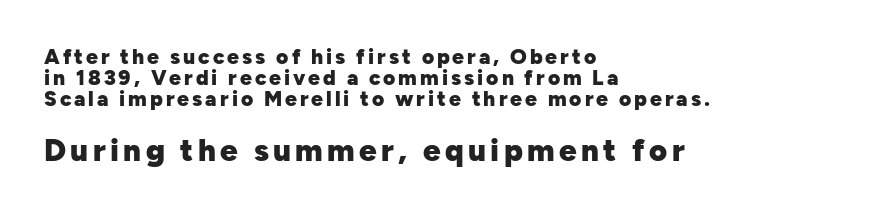
The image shows 31 px heavy sans-serif type, upright; set left-aligned, tight line spacing (0.99x), not underlined; the second (bottom) block is 1.48x larger; low stroke contrast and a medium x-height.
